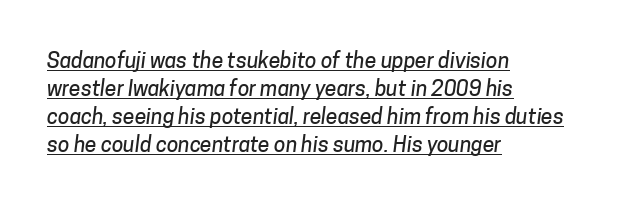
The image shows 21 px text type; set left-aligned, normal line spacing (1.34x), normal letter spacing, underlined.
